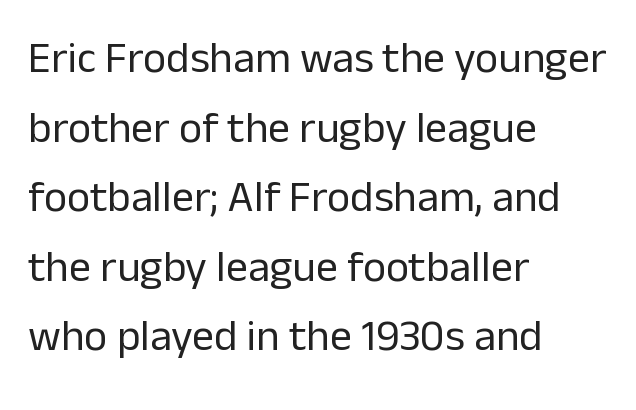
The image shows 44 px regular-weight sans-serif type, upright; set left-aligned, normal line spacing (1.58x), normal letter spacing, not underlined; low stroke contrast and a medium x-height.
